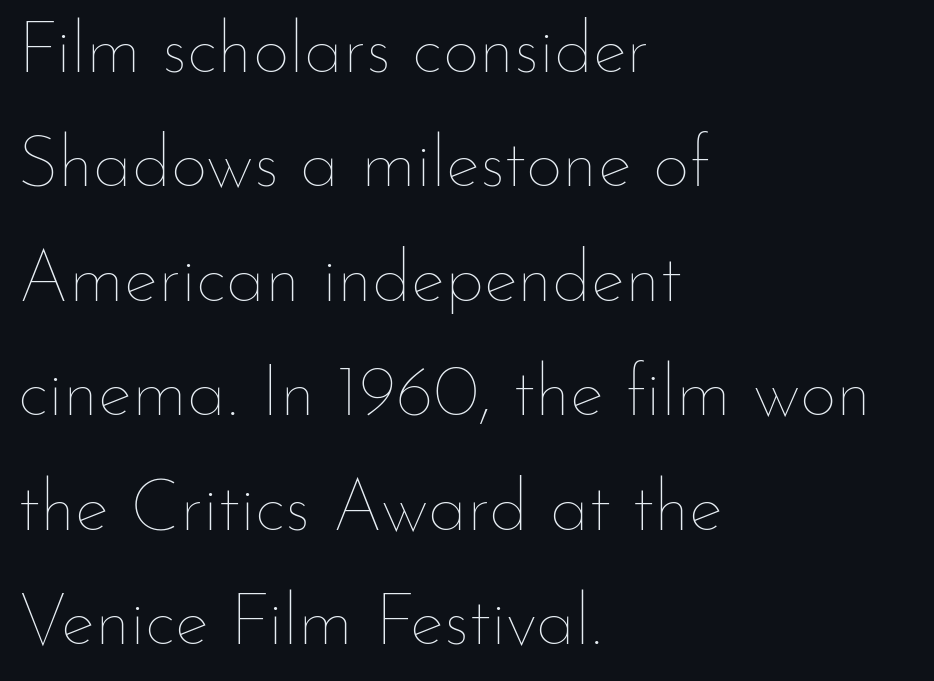
Q: Is the text bold? A: No.
Q: Is the text italic (slanted)? A: No, it is upright.
Q: Is the text underlined? A: No.
Q: How is the paragraph aligned? A: Left-aligned.
Q: Is the spacing between letters normal or unusually wide? A: Normal.
Q: Is the spacing between lines tight, normal or loose? A: Normal.
Q: Width (condensed, normal, or wide)? A: Normal.
Q: Stroke contrast? A: Low.
Q: x-height? A: Small.
Q: Monospaced? A: No.
